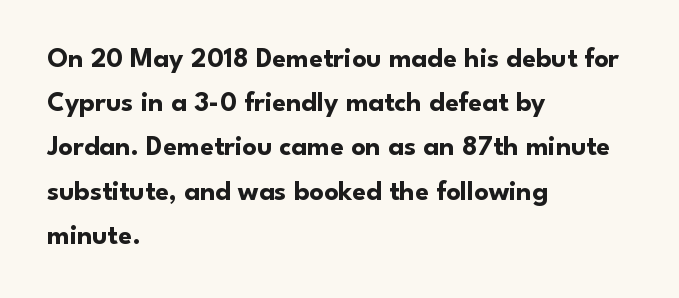
Q: Is the text bold? A: Yes.
Q: Is the text italic (slanted)? A: No, it is upright.
Q: Is the typeface a serif or a sans-serif typeface? A: Sans-serif.
Q: Is the text underlined? A: No.
Q: How is the paragraph aligned? A: Left-aligned.
Q: Is the spacing between letters normal or unusually wide? A: Normal.
Q: Is the spacing between lines tight, normal or loose? A: Normal.
Q: Width (condensed, normal, or wide)? A: Normal.
Q: Stroke contrast? A: Low.
Q: x-height? A: Small.
Q: Monospaced? A: No.
